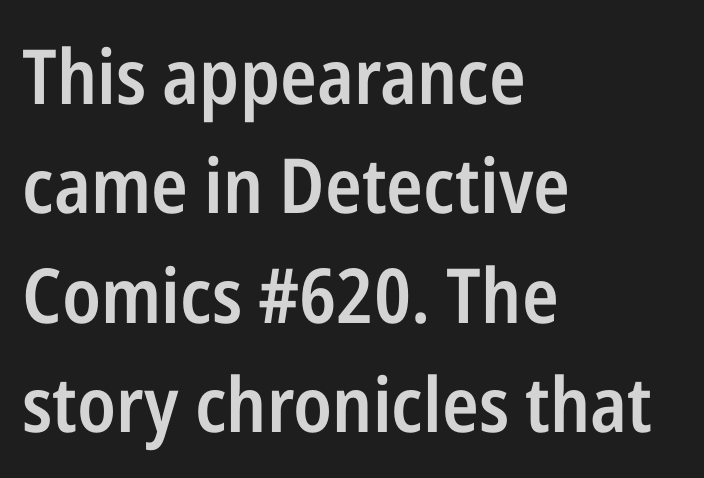
The image shows 76 px semibold, condensed sans-serif type, upright; set left-aligned, normal line spacing (1.44x), normal letter spacing, not underlined; low stroke contrast and a medium x-height.
